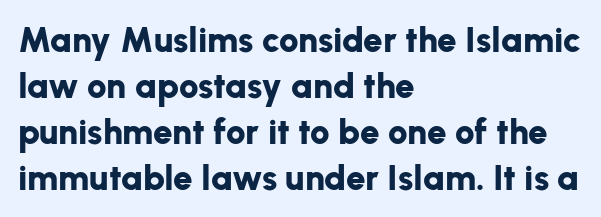
The letters advance in unequal steps, a hallmark of proportional type. Weight: bold. The area under the type is left untouched. Every stem runs plumb, perpendicular to the baseline. A typesetter would call this zero additional tracking.
